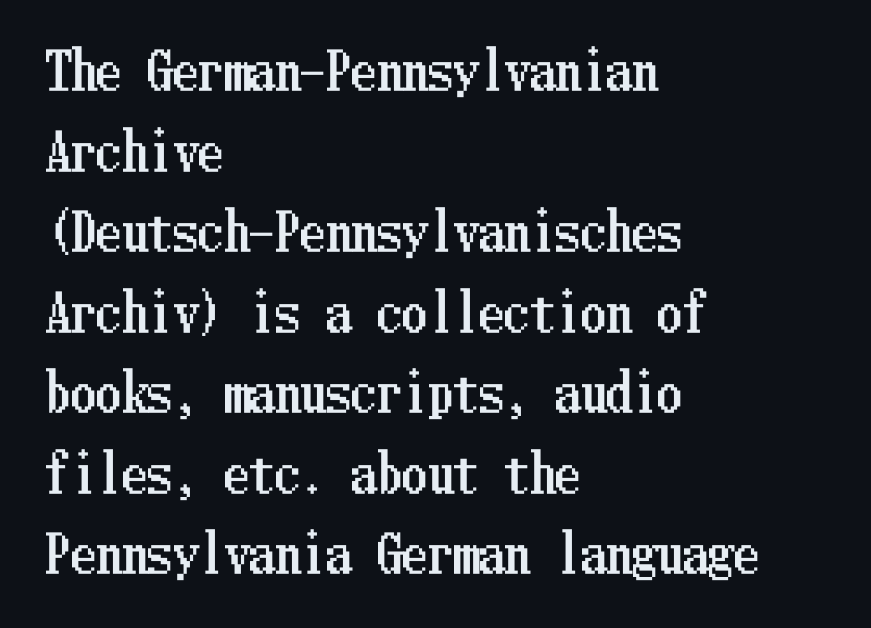
Does the leading feel generous? No, just average. There is no visible air inserted between adjacent glyphs. The setting favours the left margin, as ordinary paragraphs usually do. These lines were composed using upright roman letters. Each row of text sits above clean, open space.
